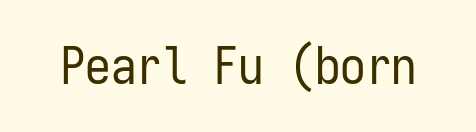
{"serif": "no", "italic": "no", "bold": "no", "weight": "regular", "width": "condensed", "stroke_contrast": "low", "x_height": "medium", "monospaced": "yes", "underline": "no", "letter_spacing": "normal", "letter_spacing_em": 0.0, "glyph_px": 51}
